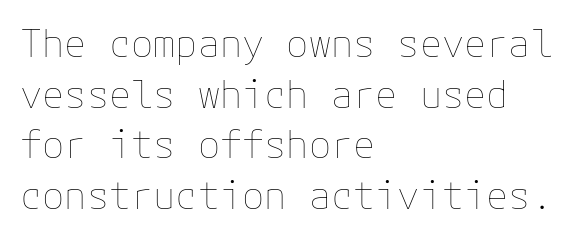
The image shows 37 px thin type, upright; set left-aligned, normal line spacing (1.37x), normal letter spacing, not underlined; low stroke contrast and a medium x-height.
